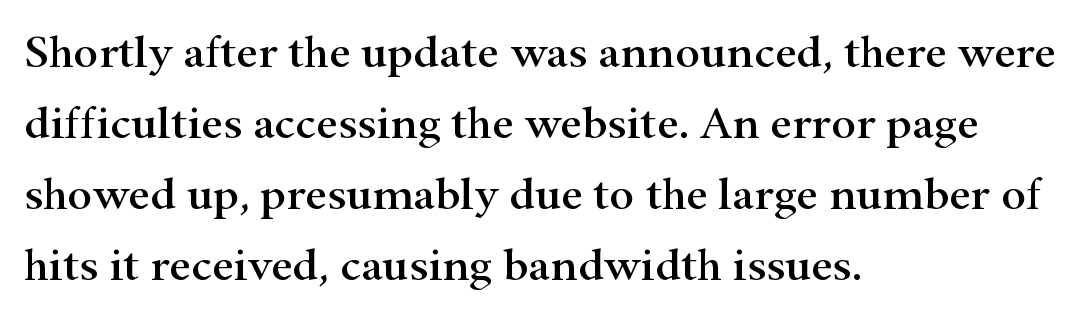
{"serif": "yes", "italic": "no", "width": "wide", "stroke_contrast": "high", "x_height": "small", "monospaced": "no", "underline": "no", "align": "left", "line_spacing": "normal", "line_spacing_ratio": 1.51, "letter_spacing": "normal", "letter_spacing_em": 0.0, "glyph_px": 47}
